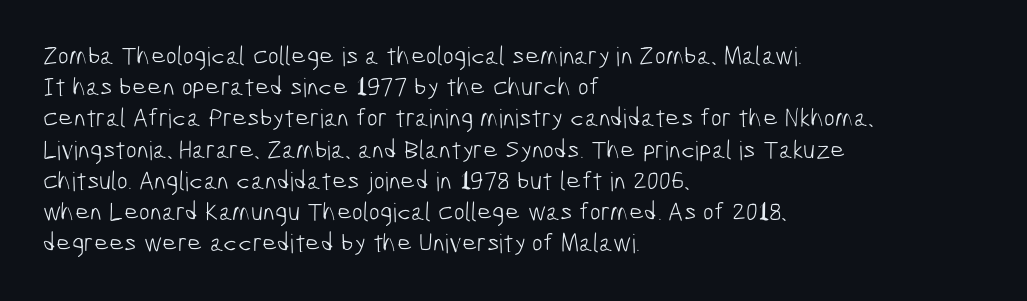
The image shows 26 px text type; set left-aligned, line spacing 1.2x, normal letter spacing, not underlined.
